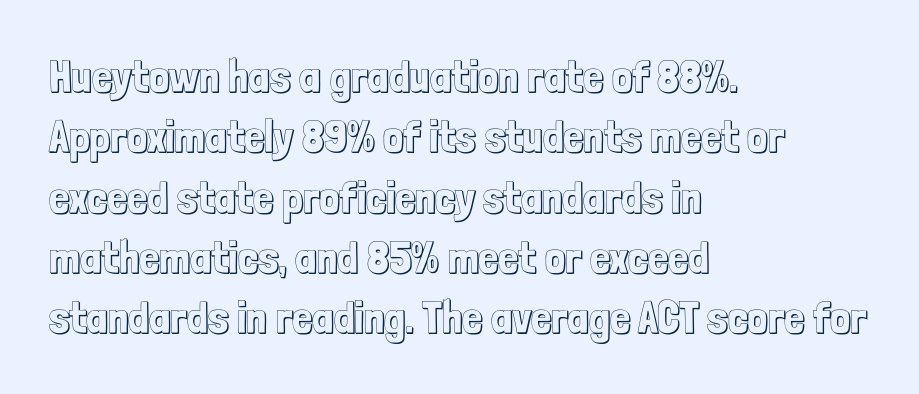
Q: Is the text italic (slanted)? A: No, it is upright.
Q: Is the text underlined? A: No.
Q: How is the paragraph aligned? A: Left-aligned.
Q: Is the spacing between letters normal or unusually wide? A: Normal.
Q: Is the spacing between lines tight, normal or loose? A: Normal.
Q: Width (condensed, normal, or wide)? A: Condensed.
Q: x-height? A: Medium.
Q: Monospaced? A: No.
